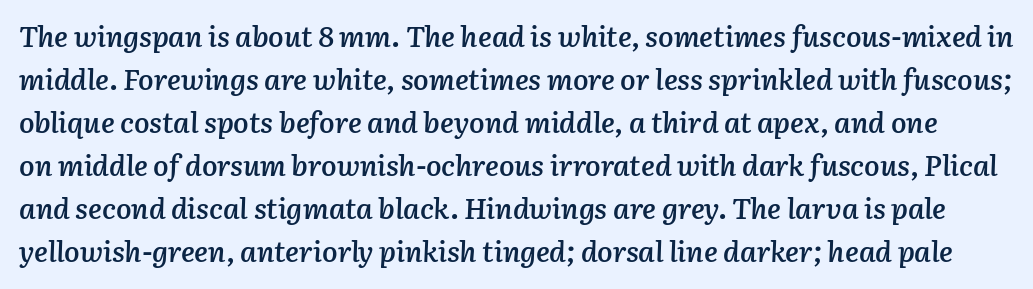
The strokes are fattened partway — semibold, not bold. Bare-footed words on every line. Default kerning and tracking; the words read as compact shapes. The passage shown is typed in a proportional face where columns would drift. The designer left line spacing at the default. Compared with ordinary roman type, these characters are visibly tilted.
